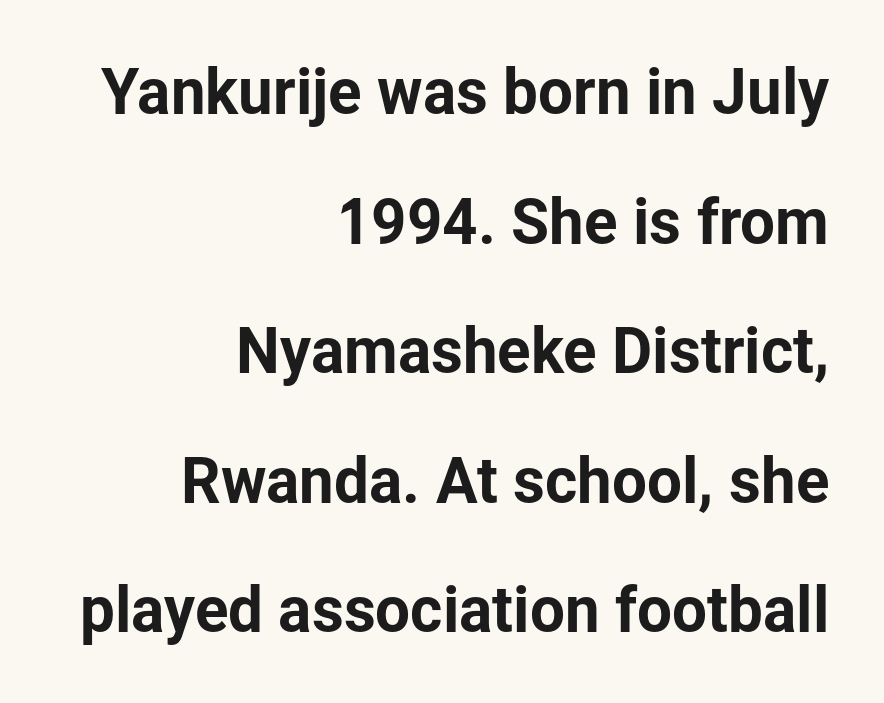
Q: Is the text italic (slanted)? A: No, it is upright.
Q: Is the typeface a serif or a sans-serif typeface? A: Sans-serif.
Q: Is the text underlined? A: No.
Q: How is the paragraph aligned? A: Right-aligned.
Q: Is the spacing between letters normal or unusually wide? A: Normal.
Q: Is the spacing between lines tight, normal or loose? A: Loose.
Q: Width (condensed, normal, or wide)? A: Normal.
Q: Stroke contrast? A: Low.
Q: x-height? A: Medium.
Q: Monospaced? A: No.
